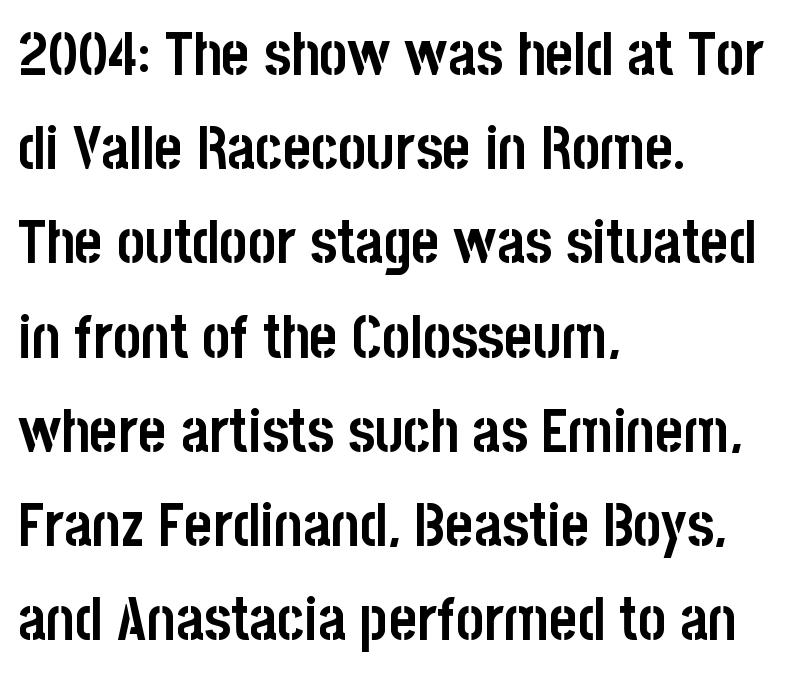
Q: Is the text bold? A: Yes.
Q: Is the text italic (slanted)? A: No, it is upright.
Q: Is the typeface a serif or a sans-serif typeface? A: Sans-serif.
Q: Is the text underlined? A: No.
Q: How is the paragraph aligned? A: Left-aligned.
Q: Is the spacing between letters normal or unusually wide? A: Normal.
Q: Is the spacing between lines tight, normal or loose? A: Normal.
Q: Width (condensed, normal, or wide)? A: Condensed.
Q: Stroke contrast? A: Low.
Q: x-height? A: Large.
Q: Monospaced? A: No.
